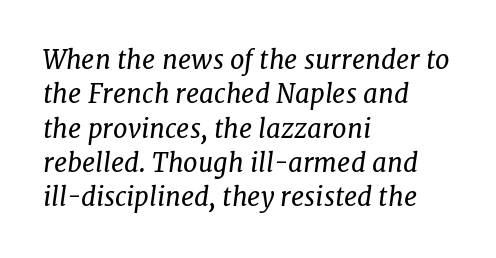
The image shows 26 px text type, italic (leaning right); set left-aligned, normal line spacing (1.32x), normal letter spacing, not underlined.
